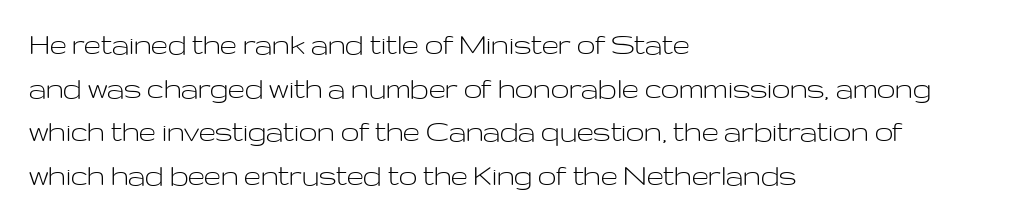
The passage shown is not bold in any degree. The typography opts for an upright posture over an oblique one. Each line starts at the same left margin while the right side varies. You could not count columns in this text — the font is proportionally spaced. The rendering keeps characters at their native spacing. Baseline-to-baseline distance is the conventional proportion of letter height.
